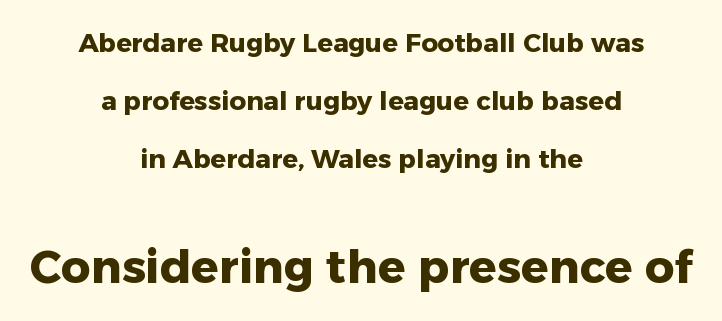
{"serif": "no", "italic": "no", "bold": "yes", "weight": "heavy", "width": "normal", "stroke_contrast": "low", "x_height": "medium", "monospaced": "no", "underline": "no", "align": "center", "line_spacing": "loose", "line_spacing_ratio": 2.24, "letter_spacing": "normal", "letter_spacing_em": 0.0, "larger_block": "second", "size_ratio": 1.77, "glyph_px": 46}
